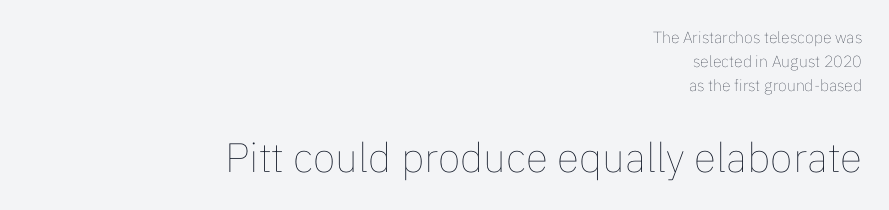
{"italic": "no", "bold": "no", "weight": "thin", "width": "normal", "stroke_contrast": "low", "x_height": "medium", "monospaced": "no", "underline": "no", "align": "right", "line_spacing": "normal", "line_spacing_ratio": 1.49, "letter_spacing": "normal", "letter_spacing_em": 0.0, "larger_block": "second", "size_ratio": 2.56, "glyph_px": 41}
